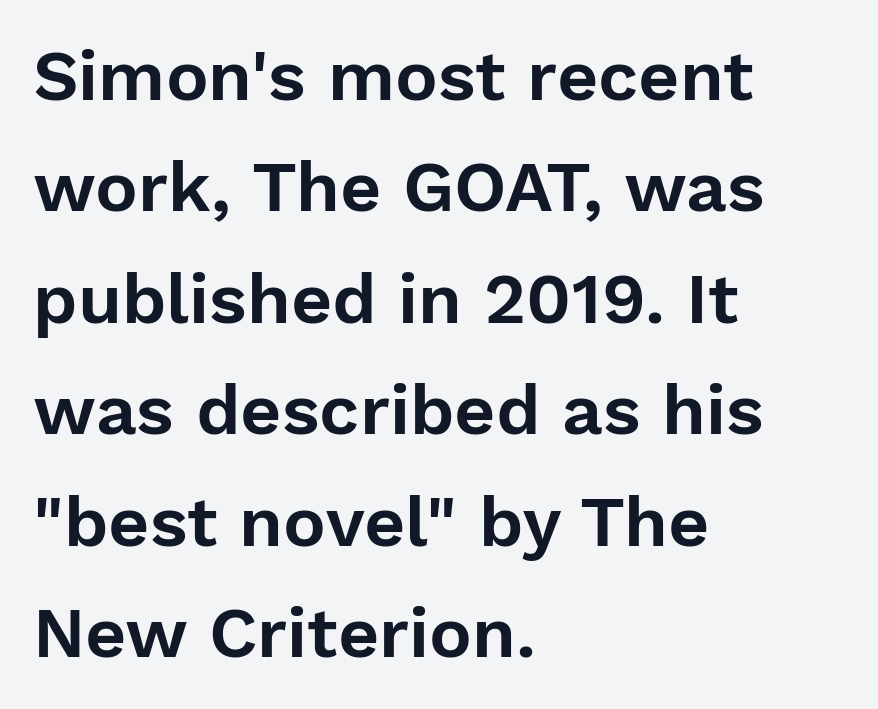
Q: Is the text italic (slanted)? A: No, it is upright.
Q: Is the typeface a serif or a sans-serif typeface? A: Sans-serif.
Q: Is the text underlined? A: No.
Q: How is the paragraph aligned? A: Left-aligned.
Q: Is the spacing between letters normal or unusually wide? A: Normal.
Q: Is the spacing between lines tight, normal or loose? A: Normal.
Q: Width (condensed, normal, or wide)? A: Normal.
Q: Stroke contrast? A: Low.
Q: x-height? A: Medium.
Q: Monospaced? A: No.
